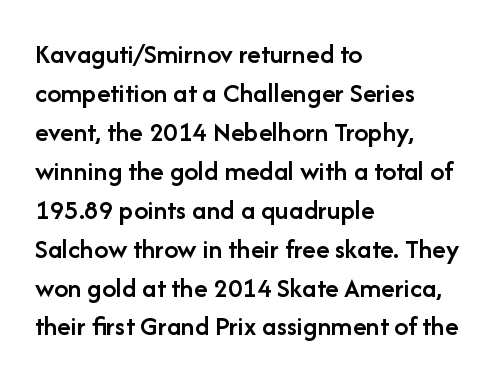
The image shows 28 px semibold sans-serif type, upright; set left-aligned, normal line spacing (1.39x), normal letter spacing, not underlined; low stroke contrast and a medium x-height.
